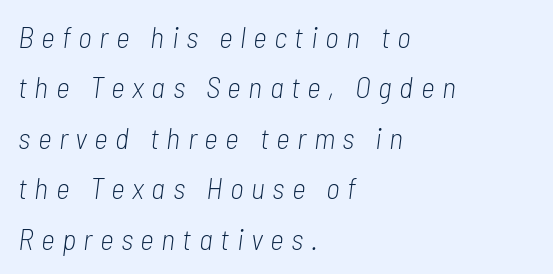
Q: Is the text bold? A: No.
Q: Is the text italic (slanted)? A: Yes, it leans right by about 7 degrees.
Q: Is the text underlined? A: No.
Q: How is the paragraph aligned? A: Left-aligned.
Q: Is the spacing between letters normal or unusually wide? A: Unusually wide.
Q: Is the spacing between lines tight, normal or loose? A: Normal.
Q: Width (condensed, normal, or wide)? A: Condensed.
Q: Stroke contrast? A: Low.
Q: x-height? A: Medium.
Q: Monospaced? A: No.
